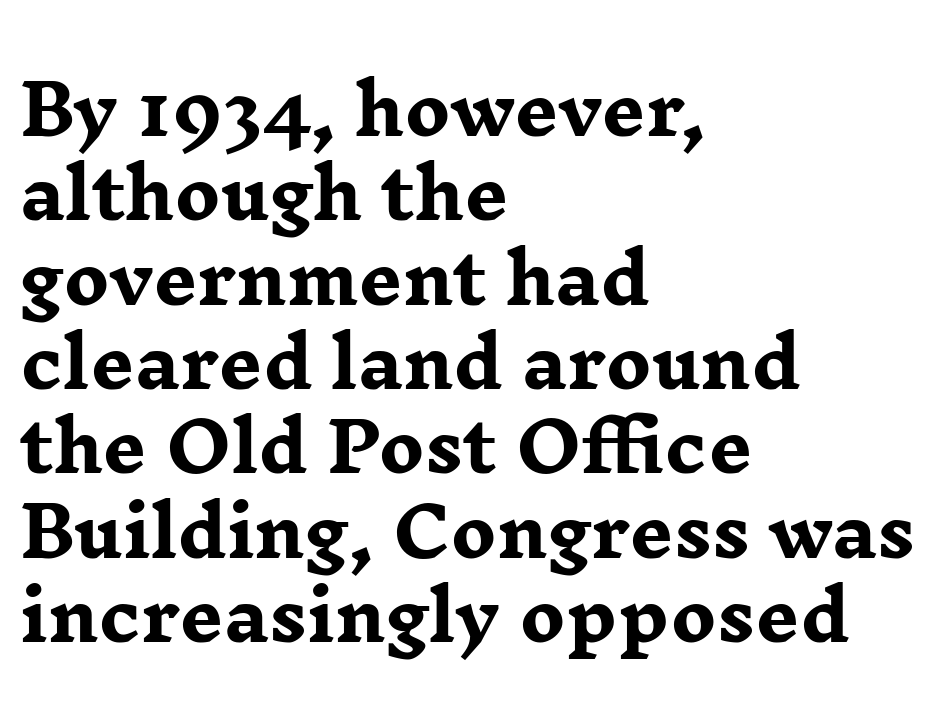
{"serif": "yes", "italic": "no", "bold": "yes", "weight": "heavy", "width": "wide", "stroke_contrast": "low", "x_height": "medium", "monospaced": "no", "underline": "no", "align": "left", "line_spacing_ratio": 1.24, "letter_spacing": "normal", "letter_spacing_em": 0.0, "glyph_px": 68}
